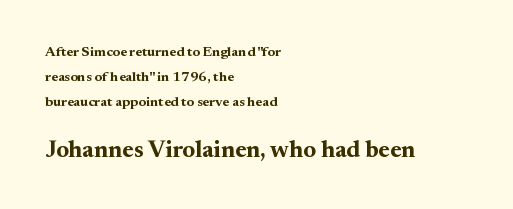
{"italic": "no", "bold": "yes", "underline": "no", "align": "left", "line_spacing_ratio": 1.78, "letter_spacing": "normal", "letter_spacing_em": 0.0, "larger_block": "second", "size_ratio": 1.71, "glyph_px": 24}
